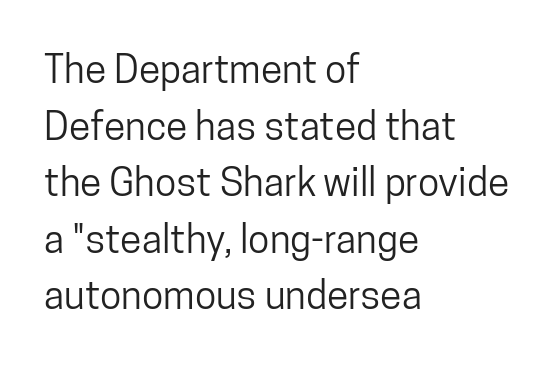
Q: Is the text italic (slanted)? A: No, it is upright.
Q: Is the typeface a serif or a sans-serif typeface? A: Sans-serif.
Q: Is the text underlined? A: No.
Q: How is the paragraph aligned? A: Left-aligned.
Q: Is the spacing between letters normal or unusually wide? A: Normal.
Q: Is the spacing between lines tight, normal or loose? A: Normal.
Q: Width (condensed, normal, or wide)? A: Condensed.
Q: Stroke contrast? A: Low.
Q: x-height? A: Medium.
Q: Monospaced? A: No.
